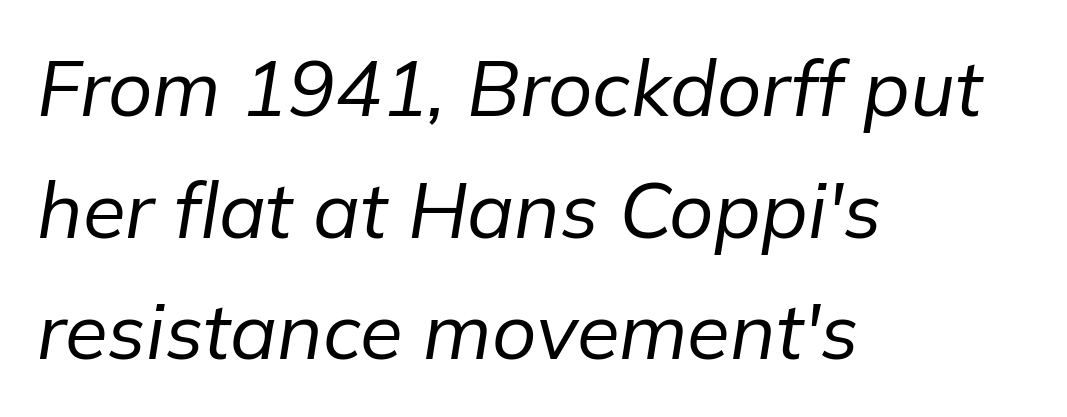
Normally led — the rows are evenly, conventionally spaced. Tracking value appears to be zero — textbook default spacing. Every row of glyphs begins at an identical x-position on the left. Observe the lean: these are italic letterforms.
